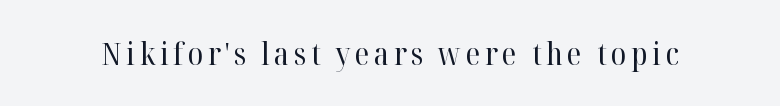
The strip under each line holds only bare page. The cut favours lightness, reaching ordinary text weight at its darkest. You can tell it's not italic because the verticals are truly vertical. To sum up the face: it has serifs. Looks like regular typesetting: each glyph gets only the width it needs.
